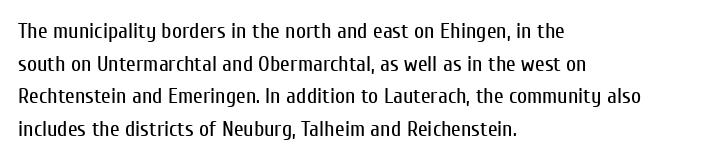
The image shows 22 px text type, upright; set left-aligned, normal line spacing (1.48x), normal letter spacing, not underlined.
